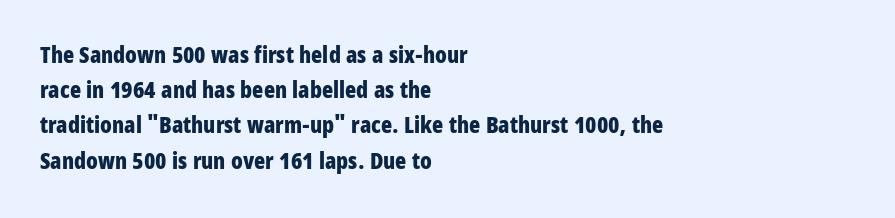
{"italic": "no", "bold": "yes", "underline": "no", "align": "left", "line_spacing": "normal", "line_spacing_ratio": 1.53, "letter_spacing": "normal", "letter_spacing_em": 0.0, "glyph_px": 23}
